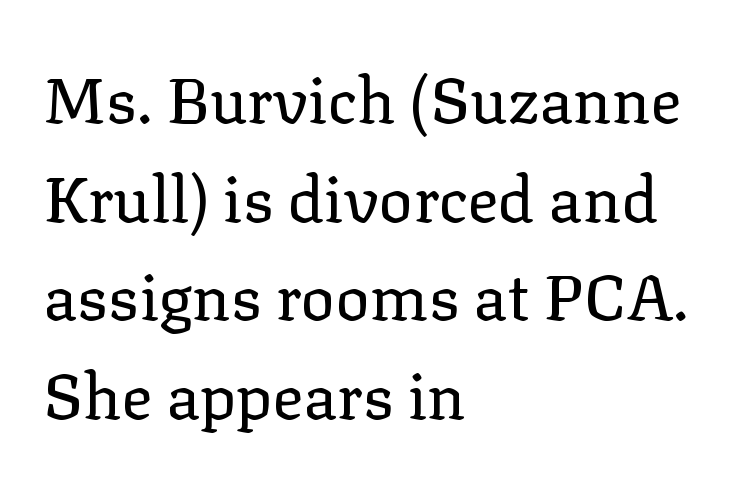
{"serif": "yes", "italic": "no", "bold": "no", "weight": "regular", "width": "normal", "stroke_contrast": "low", "x_height": "medium", "monospaced": "no", "underline": "no", "align": "left", "line_spacing": "normal", "line_spacing_ratio": 1.54, "letter_spacing": "normal", "letter_spacing_em": 0.0, "glyph_px": 64}
